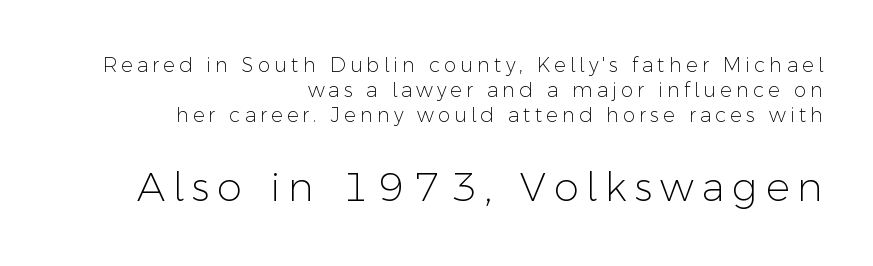
Bold? No — there's no thickening of the strokes. The gap between lines stays unmarked. You can tell from the bare stems that sans-serif type was used. Compared with a flush-left layout, this one pins lines to the opposite, right side. The letters in the lower block stand taller than those in the block above.
